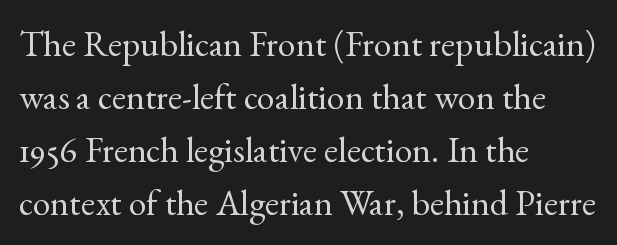
The image shows 36 px regular-weight serif type, upright; set left-aligned, normal line spacing (1.47x), normal letter spacing, not underlined; a small x-height.
